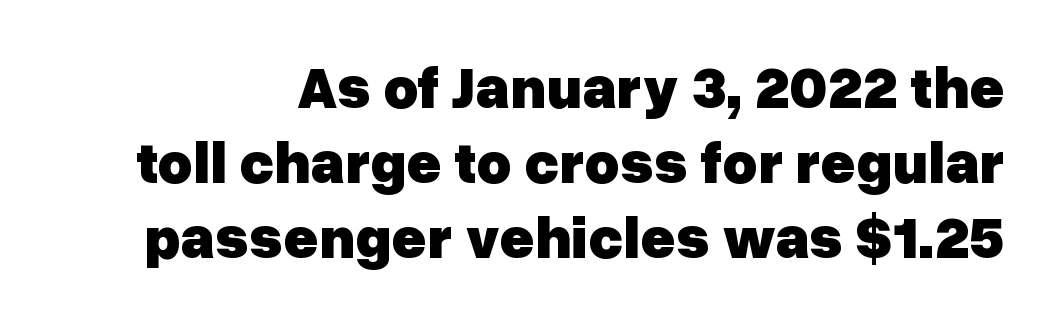
Q: Is the text bold? A: Yes.
Q: Is the text italic (slanted)? A: No, it is upright.
Q: Is the typeface a serif or a sans-serif typeface? A: Sans-serif.
Q: Is the text underlined? A: No.
Q: Is the spacing between letters normal or unusually wide? A: Normal.
Q: Is the spacing between lines tight, normal or loose? A: Normal.
Q: Width (condensed, normal, or wide)? A: Normal.
Q: Stroke contrast? A: Low.
Q: x-height? A: Medium.
Q: Monospaced? A: No.
